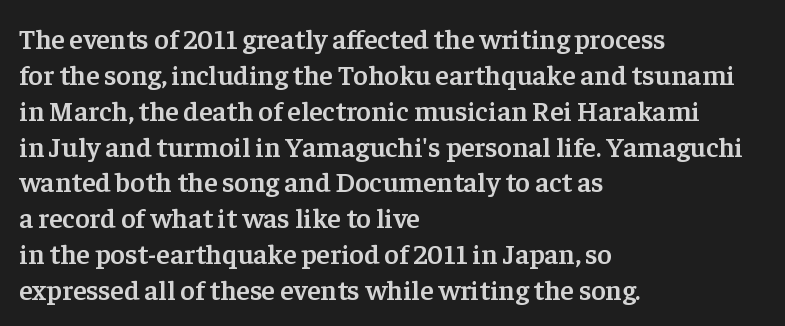
{"serif": "yes", "italic": "no", "bold": "semi", "weight": "semibold", "width": "normal", "stroke_contrast": "low", "x_height": "medium", "monospaced": "no", "underline": "no", "align": "left", "line_spacing": "normal", "line_spacing_ratio": 1.28, "letter_spacing": "normal", "letter_spacing_em": 0.0, "glyph_px": 28}
